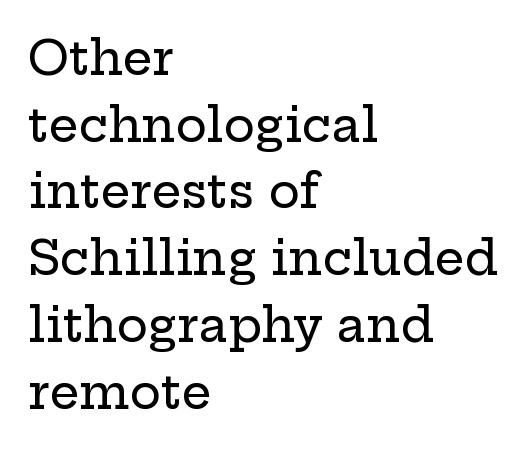
{"serif": "yes", "italic": "no", "width": "wide", "stroke_contrast": "low", "x_height": "medium", "monospaced": "no", "underline": "no", "align": "left", "line_spacing": "normal", "line_spacing_ratio": 1.42, "letter_spacing": "normal", "letter_spacing_em": 0.0, "glyph_px": 47}
